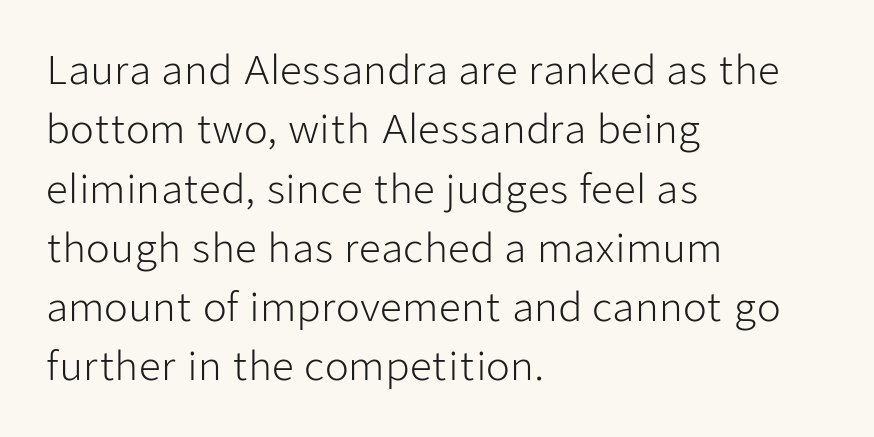
Q: Is the text bold? A: No.
Q: Is the text italic (slanted)? A: No, it is upright.
Q: Is the typeface a serif or a sans-serif typeface? A: Sans-serif.
Q: Is the text underlined? A: No.
Q: How is the paragraph aligned? A: Left-aligned.
Q: Is the spacing between letters normal or unusually wide? A: Normal.
Q: Is the spacing between lines tight, normal or loose? A: Normal.
Q: Width (condensed, normal, or wide)? A: Normal.
Q: Stroke contrast? A: Low.
Q: x-height? A: Medium.
Q: Monospaced? A: No.
